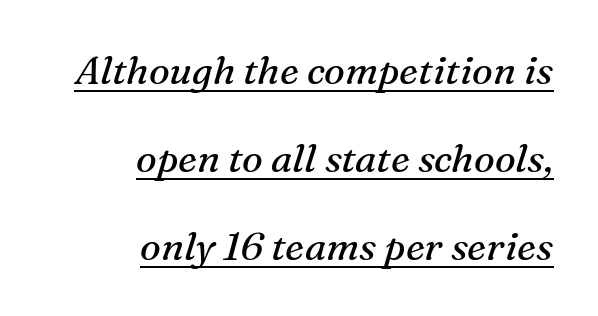
{"serif": "yes", "italic": "yes", "lean": "right", "slant_degrees": 16, "bold": "no", "weight": "regular", "width": "normal", "stroke_contrast": "medium", "x_height": "medium", "monospaced": "no", "underline": "yes", "align": "right", "line_spacing": "loose", "line_spacing_ratio": 2.26, "letter_spacing": "normal", "letter_spacing_em": 0.0, "glyph_px": 39}
